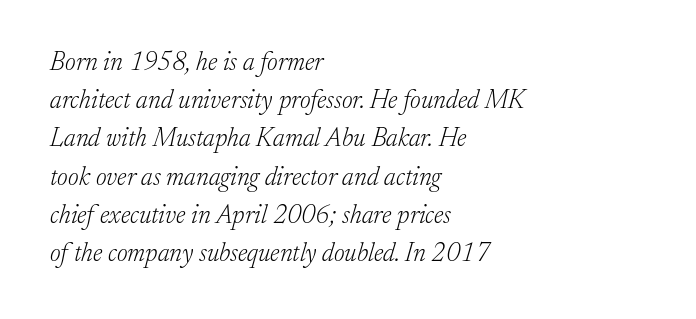
The image shows 26 px text type, italic (leaning right); set left-aligned, normal line spacing (1.47x), normal letter spacing, not underlined.
